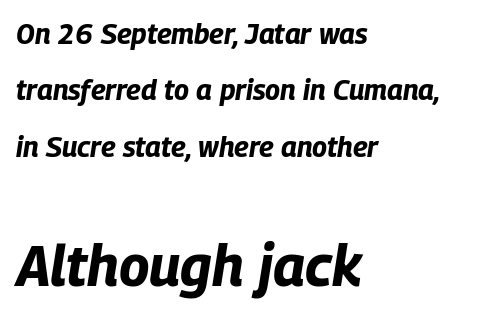
Q: Is the text bold? A: Yes.
Q: Is the text italic (slanted)? A: Yes, it leans right by about 9 degrees.
Q: Is the text underlined? A: No.
Q: How is the paragraph aligned? A: Left-aligned.
Q: Is the spacing between letters normal or unusually wide? A: Normal.
Q: Is the spacing between lines tight, normal or loose? A: Loose.
Q: Which block of text is set in a larger size, the first (top) or the second (bottom)? A: The second (bottom) one.
Q: Width (condensed, normal, or wide)? A: Condensed.
Q: Stroke contrast? A: Low.
Q: x-height? A: Large.
Q: Monospaced? A: No.
